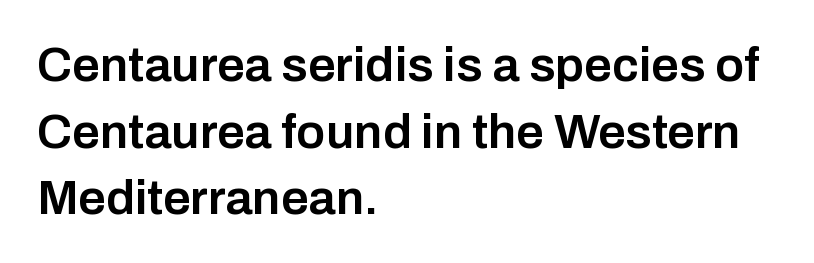
Think of a printed novel: that variable character pitch is what you see here. Each letter's strokes conclude bluntly, with no projecting serifs. Weight check: semibold — heavier than regular, not quite bold. If you drew a line through each stem, it would be perfectly vertical.
